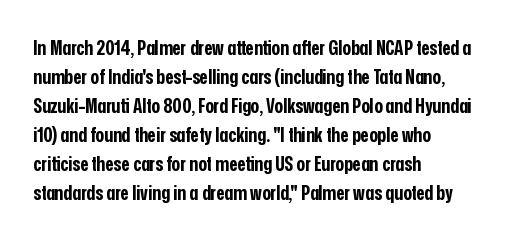
The image shows 20 px bold type, upright; set left-aligned, normal line spacing (1.45x), normal letter spacing, not underlined.
